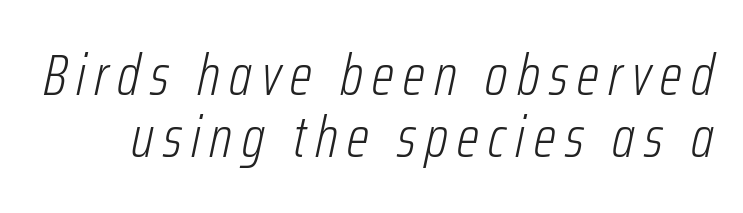
{"italic": "yes", "lean": "right", "slant_degrees": 12, "bold": "no", "weight": "light", "width": "condensed", "stroke_contrast": "low", "x_height": "medium", "monospaced": "no", "underline": "no", "line_spacing": "tight", "line_spacing_ratio": 1.07, "glyph_px": 58}
